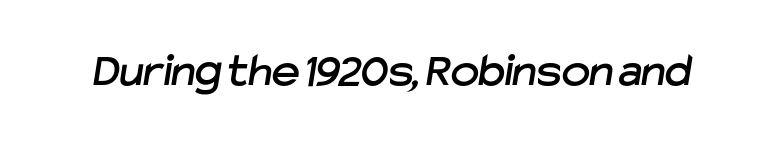
Q: Is the typeface a serif or a sans-serif typeface? A: Sans-serif.
Q: Is the text underlined? A: No.
Q: Is the spacing between letters normal or unusually wide? A: Normal.
Q: Width (condensed, normal, or wide)? A: Normal.
Q: Stroke contrast? A: Low.
Q: x-height? A: Medium.
Q: Monospaced? A: No.
